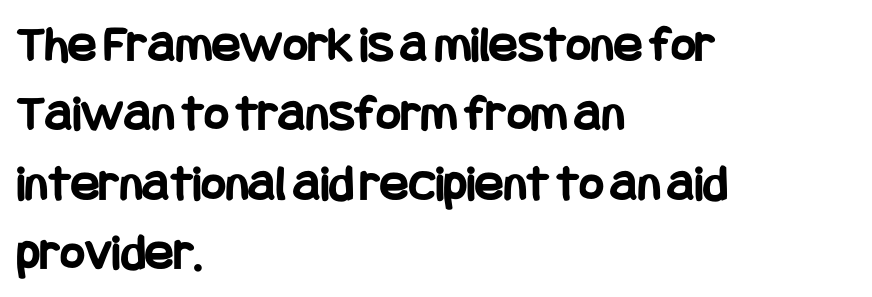
Every row of glyphs begins at an identical x-position on the left. The typeface chosen for these lines omits serifs. Notice how descenders clear the ascenders below comfortably — that's standard leading. The passage shown has conventional tracking throughout.
